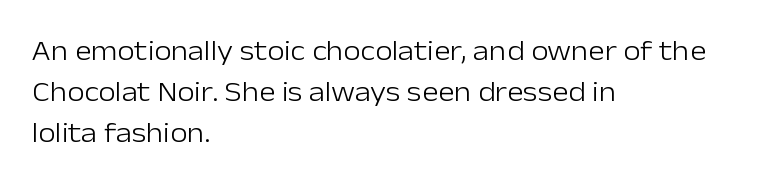
No extra ink here — the face is not bold. Spacing verdict: proportional, widths tailored to each character. The type is set solid horizontally, with unmodified tracking. The passage shown is typeset with a sans-serif family.
